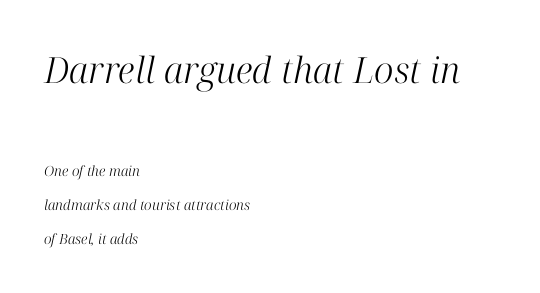
Q: Is the text bold? A: No.
Q: Is the text italic (slanted)? A: Yes, it leans right by about 12 degrees.
Q: Is the typeface a serif or a sans-serif typeface? A: Serif.
Q: Is the text underlined? A: No.
Q: How is the paragraph aligned? A: Left-aligned.
Q: Is the spacing between letters normal or unusually wide? A: Normal.
Q: Is the spacing between lines tight, normal or loose? A: Loose.
Q: Which block of text is set in a larger size, the first (top) or the second (bottom)? A: The first (top) one.
Q: Width (condensed, normal, or wide)? A: Normal.
Q: Stroke contrast? A: High.
Q: x-height? A: Medium.
Q: Monospaced? A: No.
